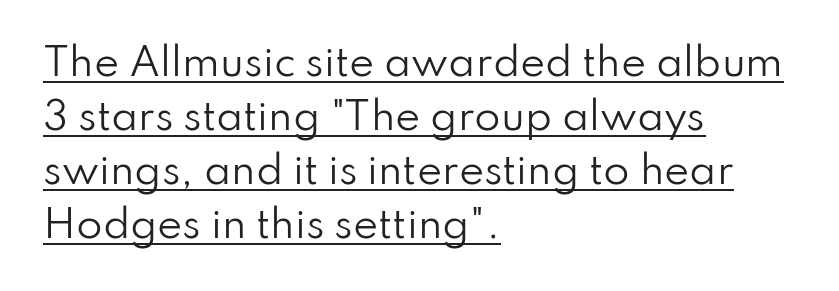
In CSS terms this would be text-align: left. The font sits on the lighter half of the weight spectrum, regular included. Unlike a traditional serif, this face leaves its strokes unadorned. The rendering uses the underline text-decoration. Note the varied advance widths — an 'i' is clearly narrower than an 'm'.
